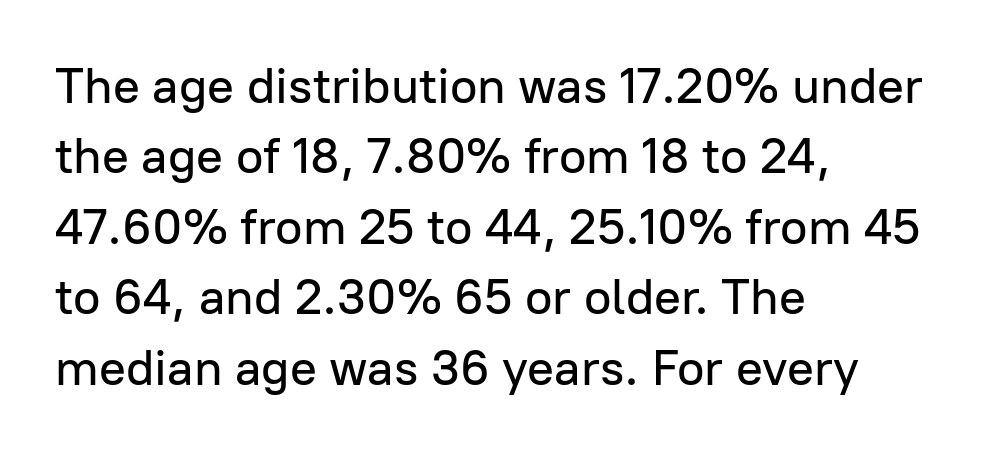
Spacing between characters is what you'd get straight out of the box. The paragraph has a hard left edge and a soft right edge. Observe the absence of serifs on each vertical stroke in this sample. Characters remain perfectly vertical along every line. Regular leading.
